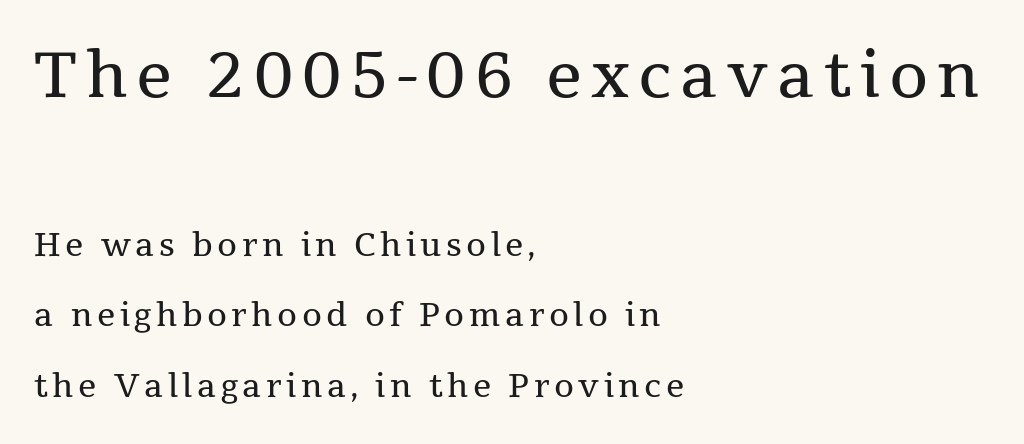
{"serif": "yes", "italic": "no", "bold": "no", "weight": "regular", "width": "normal", "stroke_contrast": "medium", "x_height": "medium", "monospaced": "no", "underline": "no", "align": "left", "line_spacing": "loose", "line_spacing_ratio": 2.21, "larger_block": "first", "size_ratio": 1.97, "glyph_px": 63}
